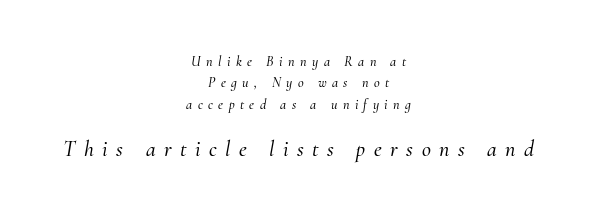
Q: Is the text italic (slanted)? A: Yes, it leans right by about 10 degrees.
Q: Is the text underlined? A: No.
Q: How is the paragraph aligned? A: Centered.
Q: Is the spacing between letters normal or unusually wide? A: Unusually wide.
Q: Is the spacing between lines tight, normal or loose? A: Normal.
Q: Which block of text is set in a larger size, the first (top) or the second (bottom)? A: The second (bottom) one.
